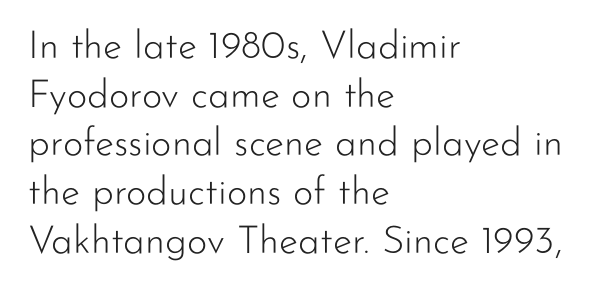
Spacing verdict: proportional, widths tailored to each character. The designer left line spacing at the default. No letter is thick-stroked: the sample isn't bold. Nothing unusual about the tracking: characters are spaced as the font intends. Visually the block forms a straight wall on the left and a jagged coastline on the right.
